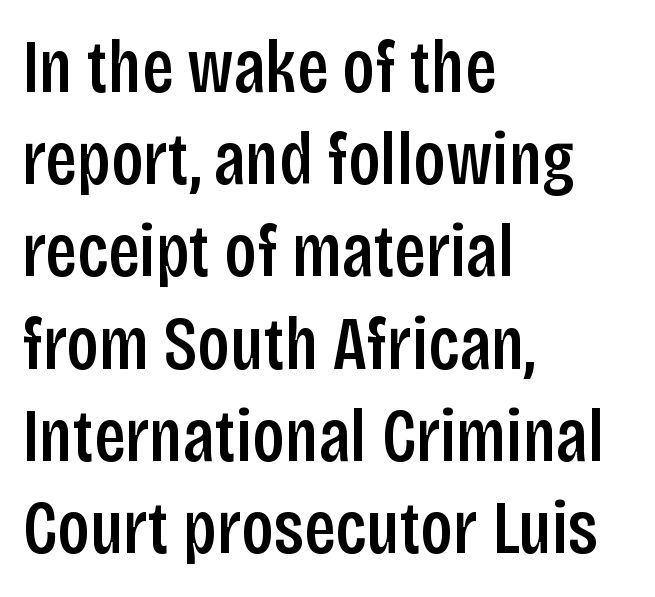
Q: Is the text bold? A: Semi-bold.
Q: Is the text italic (slanted)? A: No, it is upright.
Q: Is the typeface a serif or a sans-serif typeface? A: Sans-serif.
Q: Is the text underlined? A: No.
Q: How is the paragraph aligned? A: Left-aligned.
Q: Is the spacing between letters normal or unusually wide? A: Normal.
Q: Width (condensed, normal, or wide)? A: Condensed.
Q: Stroke contrast? A: Low.
Q: x-height? A: Large.
Q: Monospaced? A: No.
